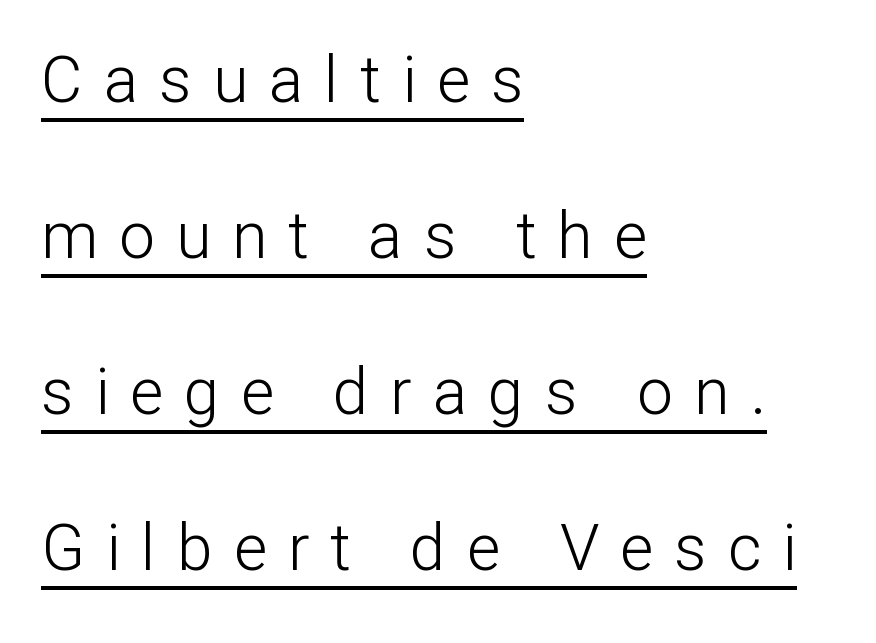
Q: Is the text bold? A: No.
Q: Is the text italic (slanted)? A: No, it is upright.
Q: Is the typeface a serif or a sans-serif typeface? A: Sans-serif.
Q: Is the text underlined? A: Yes.
Q: How is the paragraph aligned? A: Left-aligned.
Q: Is the spacing between letters normal or unusually wide? A: Unusually wide.
Q: Is the spacing between lines tight, normal or loose? A: Loose.
Q: Width (condensed, normal, or wide)? A: Normal.
Q: Stroke contrast? A: Low.
Q: x-height? A: Medium.
Q: Monospaced? A: No.
